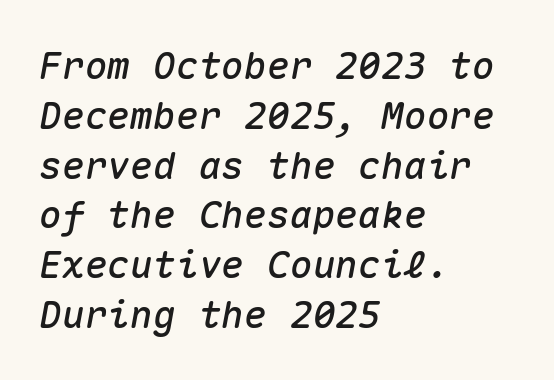
Q: Is the text italic (slanted)? A: Yes, it leans right by about 10 degrees.
Q: Is the text underlined? A: No.
Q: How is the paragraph aligned? A: Left-aligned.
Q: Is the spacing between letters normal or unusually wide? A: Normal.
Q: Is the spacing between lines tight, normal or loose? A: Normal.
Q: Width (condensed, normal, or wide)? A: Normal.
Q: Stroke contrast? A: Medium.
Q: x-height? A: Medium.
Q: Monospaced? A: Yes.
